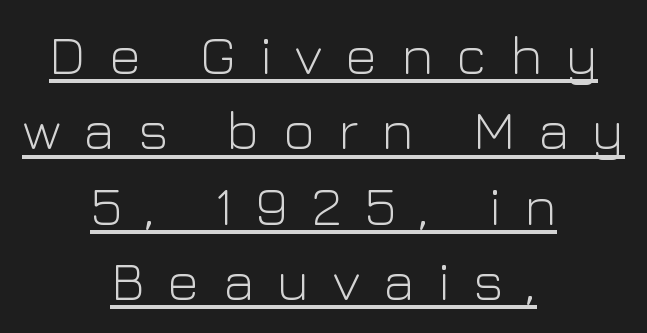
The image shows 55 px light sans-serif type, upright; set centered, normal line spacing (1.37x), unusually wide letter spacing (+0.42 em), underlined; low stroke contrast and a medium x-height.
